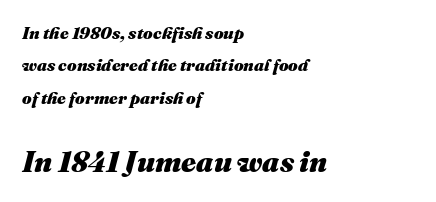
Q: Is the text bold? A: Yes.
Q: Is the text italic (slanted)? A: Yes, it leans right by about 16 degrees.
Q: Is the text underlined? A: No.
Q: How is the paragraph aligned? A: Left-aligned.
Q: Is the spacing between letters normal or unusually wide? A: Normal.
Q: Is the spacing between lines tight, normal or loose? A: Loose.
Q: Which block of text is set in a larger size, the first (top) or the second (bottom)? A: The second (bottom) one.
Q: Width (condensed, normal, or wide)? A: Normal.
Q: Stroke contrast? A: Medium.
Q: x-height? A: Medium.
Q: Monospaced? A: No.
